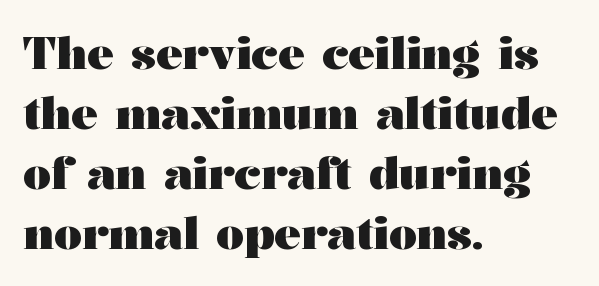
The glyphs have the mass of a bold cut. The passage shown is typed in a proportional face where columns would drift. This rendering uses left alignment, leaving the right contour irregular. Check under the words: just untouched page. Spacing between characters is what you'd get straight out of the box.
